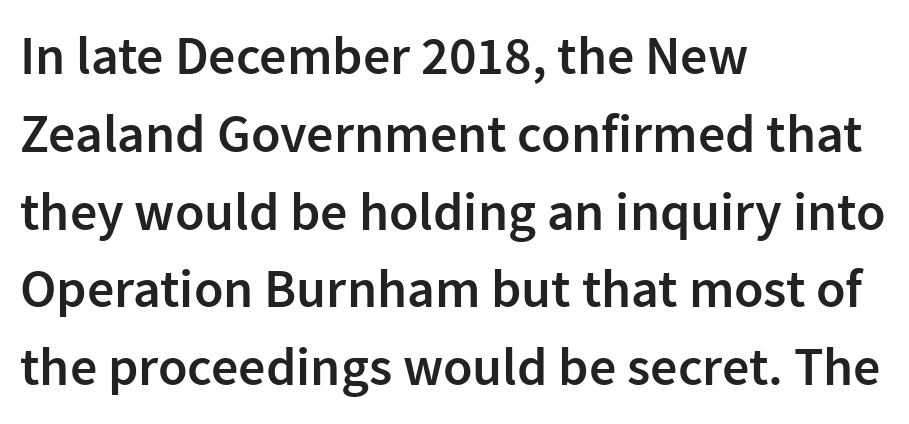
A clean baseline with only descenders dipping below it. Typographically, this falls in the sans-serif category. Every character sits straight up, as roman type does. The line-height multiplier appears to be the usual default.
